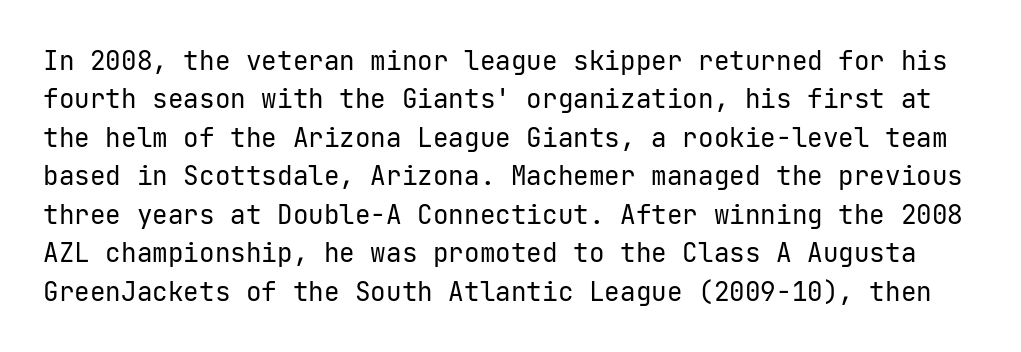
Q: Is the text bold? A: No.
Q: Is the text italic (slanted)? A: No, it is upright.
Q: Is the text underlined? A: No.
Q: Is the spacing between letters normal or unusually wide? A: Normal.
Q: Is the spacing between lines tight, normal or loose? A: Normal.
